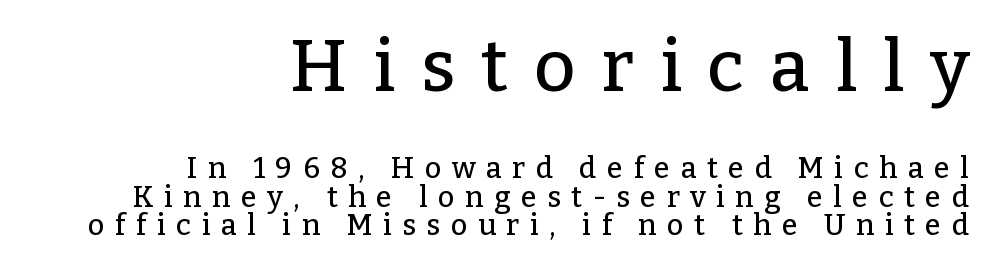
{"serif": "yes", "italic": "no", "width": "normal", "stroke_contrast": "low", "x_height": "medium", "monospaced": "no", "underline": "no", "align": "right", "line_spacing": "tight", "line_spacing_ratio": 0.97, "letter_spacing": "wide", "letter_spacing_em": 0.36, "larger_block": "first", "size_ratio": 2.48, "glyph_px": 72}
